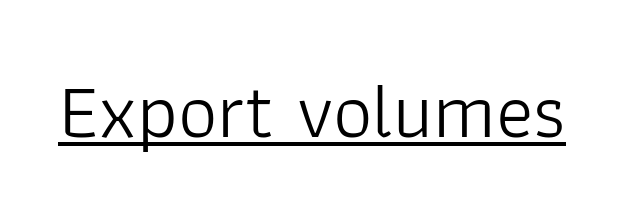
Q: Is the text bold? A: No.
Q: Is the text italic (slanted)? A: No, it is upright.
Q: Is the typeface a serif or a sans-serif typeface? A: Sans-serif.
Q: Is the text underlined? A: Yes.
Q: Is the spacing between letters normal or unusually wide? A: Normal.
Q: Width (condensed, normal, or wide)? A: Normal.
Q: Stroke contrast? A: Low.
Q: x-height? A: Medium.
Q: Monospaced? A: No.
